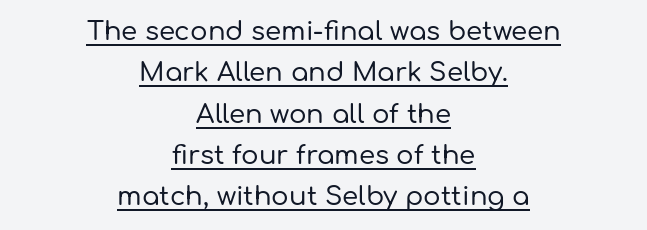
Q: Is the text italic (slanted)? A: No, it is upright.
Q: Is the text underlined? A: Yes.
Q: How is the paragraph aligned? A: Centered.
Q: Is the spacing between letters normal or unusually wide? A: Normal.
Q: Is the spacing between lines tight, normal or loose? A: Normal.
